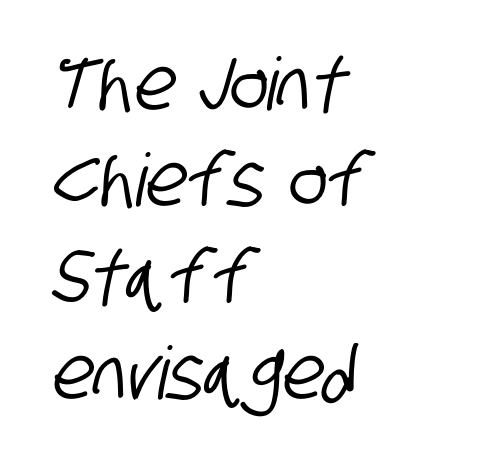
Q: Is the typeface a serif or a sans-serif typeface? A: Sans-serif.
Q: Is the text underlined? A: No.
Q: How is the paragraph aligned? A: Left-aligned.
Q: Is the spacing between letters normal or unusually wide? A: Normal.
Q: Is the spacing between lines tight, normal or loose? A: Normal.
Q: Width (condensed, normal, or wide)? A: Condensed.
Q: Stroke contrast? A: Low.
Q: x-height? A: Large.
Q: Monospaced? A: No.
